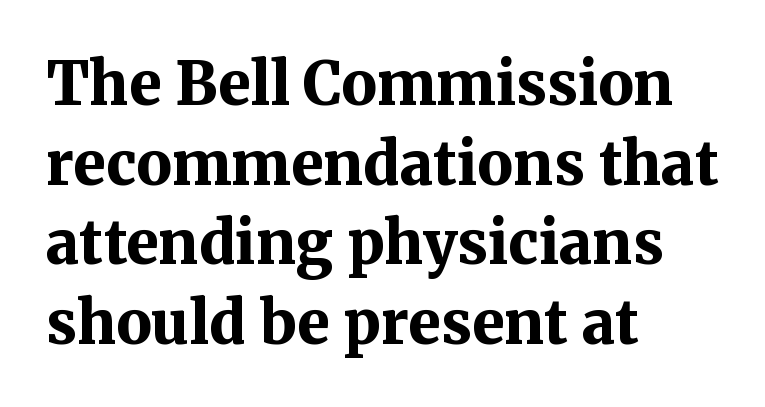
The letters sit at their default tracking, neither squeezed nor spread. The strip under each line holds only bare page. Weight: bold. Is there any slant? The stems are plumb. Note: serifs present on the glyphs. The lines sit at an ordinary, default distance from one another.
